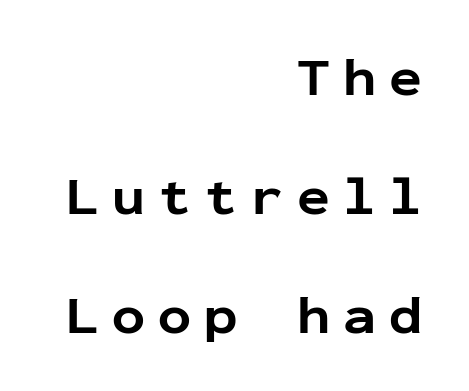
The image shows 55 px bold sans-serif type, upright, monospaced; set right-aligned, loose line spacing (2.16x), unusually wide letter spacing (+0.24 em), not underlined; low stroke contrast and a medium x-height.
